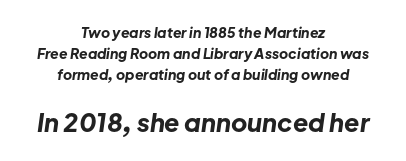
{"italic": "yes", "lean": "right", "slant_degrees": 8, "bold": "yes", "underline": "no", "align": "center", "line_spacing": "normal", "line_spacing_ratio": 1.49, "letter_spacing": "normal", "letter_spacing_em": 0.0, "larger_block": "second", "size_ratio": 1.79, "glyph_px": 25}
